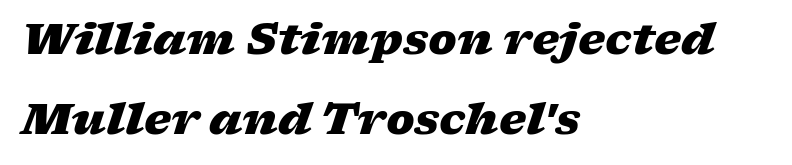
Q: Is the text bold? A: Yes.
Q: Is the text italic (slanted)? A: Yes, it leans right by about 17 degrees.
Q: Is the text underlined? A: No.
Q: How is the paragraph aligned? A: Left-aligned.
Q: Is the spacing between letters normal or unusually wide? A: Normal.
Q: Width (condensed, normal, or wide)? A: Wide.
Q: Stroke contrast? A: Low.
Q: x-height? A: Medium.
Q: Monospaced? A: No.
